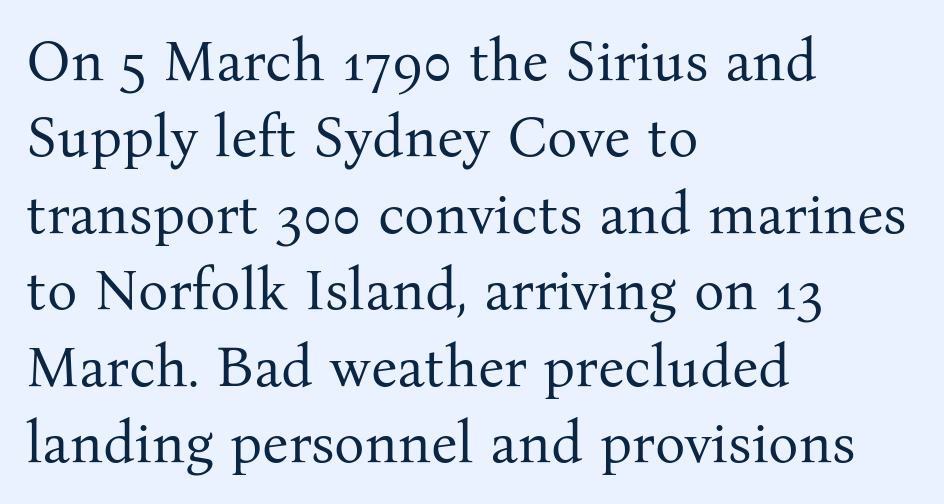
A classic flush-left, rag-right setting is used for this passage. Compared with typical paragraphs, the rows here are spaced about the same. The rendering keeps characters at their native spacing. Heft: none added — not bold. The designer went with a serif here, giving each stem small feet.
